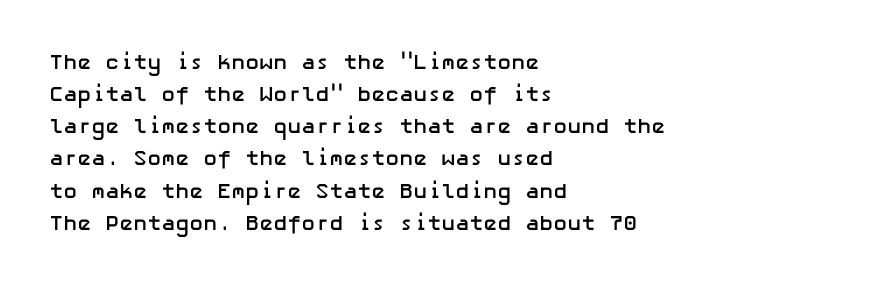
{"italic": "no", "bold": "yes", "underline": "no", "align": "left", "line_spacing": "normal", "line_spacing_ratio": 1.53, "letter_spacing": "normal", "letter_spacing_em": 0.0, "glyph_px": 21}
